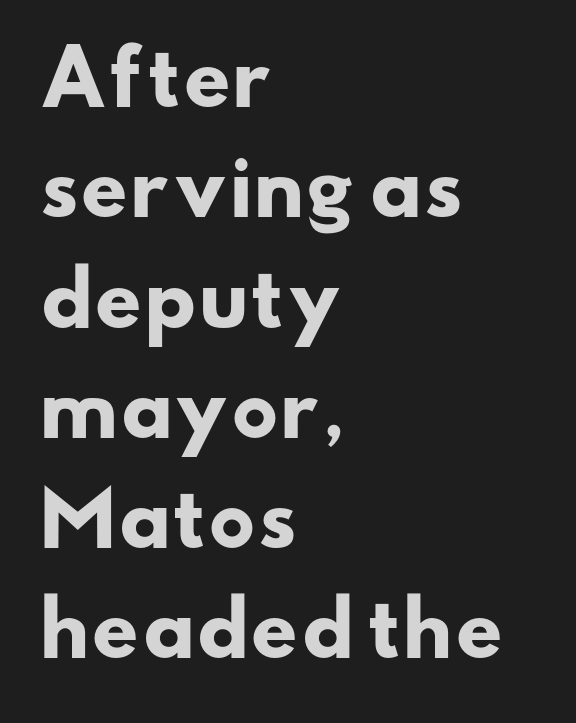
{"serif": "no", "bold": "yes", "weight": "heavy", "width": "wide", "stroke_contrast": "low", "x_height": "small", "monospaced": "no", "underline": "no", "align": "left", "line_spacing": "normal", "line_spacing_ratio": 1.49, "letter_spacing": "normal", "letter_spacing_em": 0.0, "glyph_px": 74}
